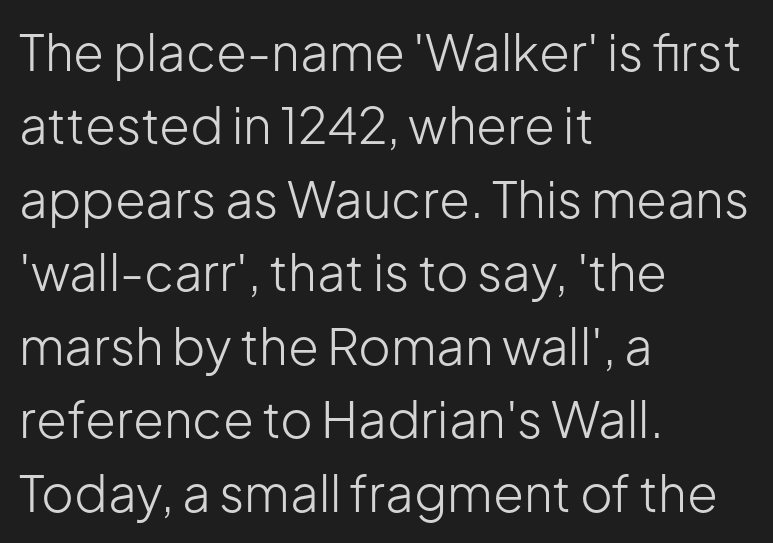
The image shows 50 px light sans-serif type, upright; set left-aligned, normal line spacing (1.47x), normal letter spacing, not underlined; low stroke contrast and a medium x-height.
